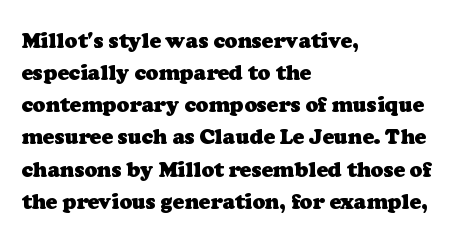
The string is rendered with underlining switched off. What stands out about the letter spacing? Nothing — it is the standard amount. I'd describe the lettering as bold — thick and assertive. What's the leading like? Ordinary, nothing unusual. This rendering uses left alignment, leaving the right contour irregular.
